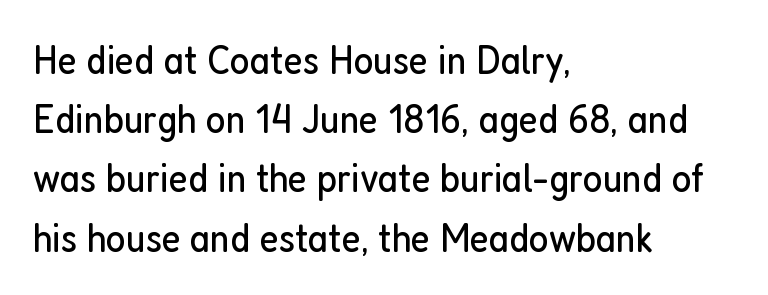
The image shows 42 px regular-weight, condensed sans-serif type, upright; set left-aligned, normal line spacing (1.41x), normal letter spacing, not underlined; low stroke contrast and a medium x-height.
